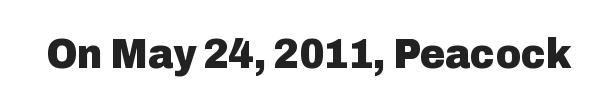
{"serif": "no", "italic": "no", "bold": "yes", "weight": "heavy", "width": "normal", "stroke_contrast": "low", "x_height": "medium", "monospaced": "no", "underline": "no", "letter_spacing": "normal", "letter_spacing_em": 0.0, "glyph_px": 43}
